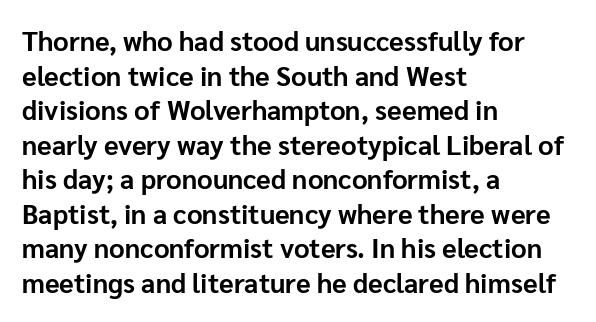
The image shows 27 px bold type, upright; set left-aligned, normal line spacing (1.28x), normal letter spacing, not underlined.
